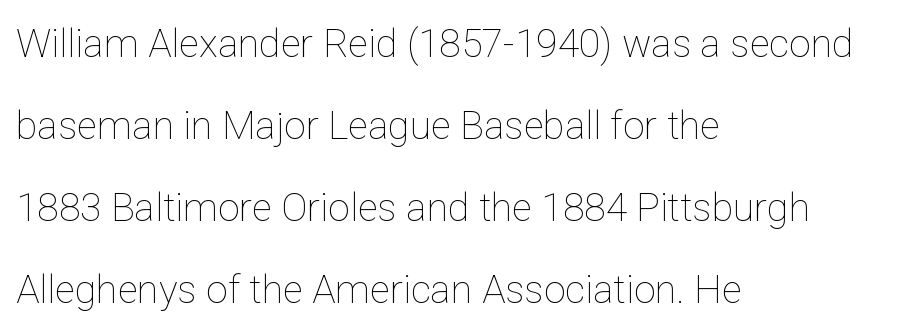
Q: Is the text bold? A: No.
Q: Is the text italic (slanted)? A: No, it is upright.
Q: Is the text underlined? A: No.
Q: How is the paragraph aligned? A: Left-aligned.
Q: Is the spacing between letters normal or unusually wide? A: Normal.
Q: Is the spacing between lines tight, normal or loose? A: Loose.
Q: Width (condensed, normal, or wide)? A: Normal.
Q: Stroke contrast? A: Low.
Q: x-height? A: Medium.
Q: Monospaced? A: No.
